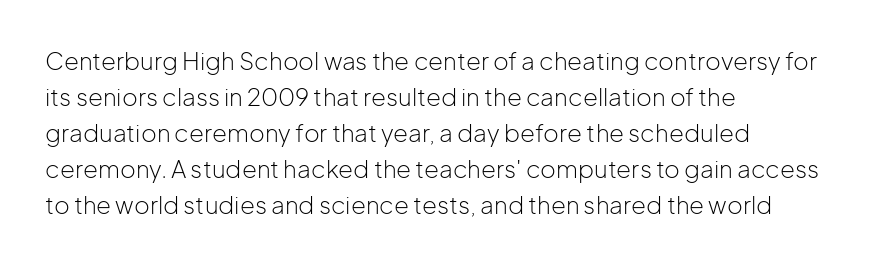
The image shows 24 px text type, upright; set left-aligned, normal line spacing (1.5x), normal letter spacing, not underlined.
